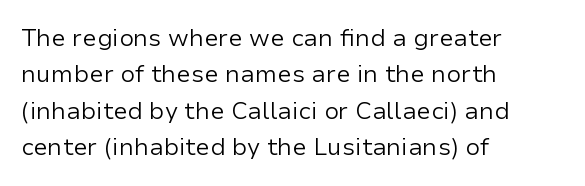
The image shows 24 px text type, upright; set left-aligned, normal line spacing (1.52x), normal letter spacing, not underlined.
